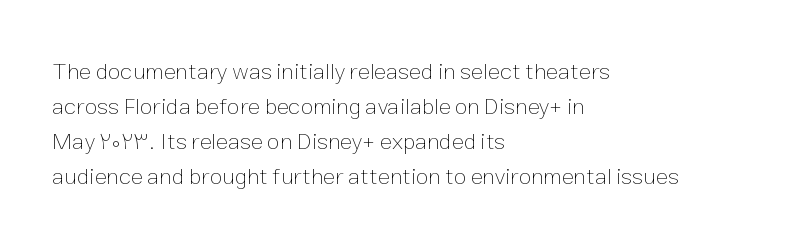
The image shows 23 px text type, upright; set left-aligned, normal line spacing (1.52x), normal letter spacing, not underlined.
